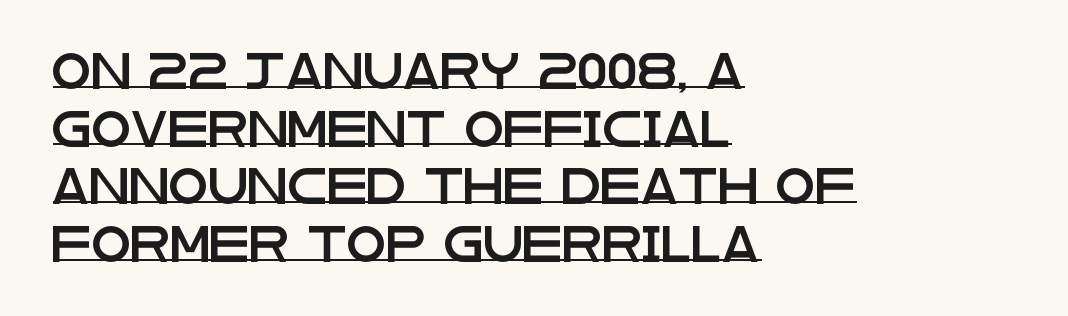
Q: Is the text italic (slanted)? A: No, it is upright.
Q: Is the typeface a serif or a sans-serif typeface? A: Sans-serif.
Q: Is the text underlined? A: Yes.
Q: How is the paragraph aligned? A: Left-aligned.
Q: Is the spacing between letters normal or unusually wide? A: Normal.
Q: Is the spacing between lines tight, normal or loose? A: Normal.
Q: Width (condensed, normal, or wide)? A: Wide.
Q: Stroke contrast? A: Low.
Q: x-height? A: Large.
Q: Monospaced? A: No.
